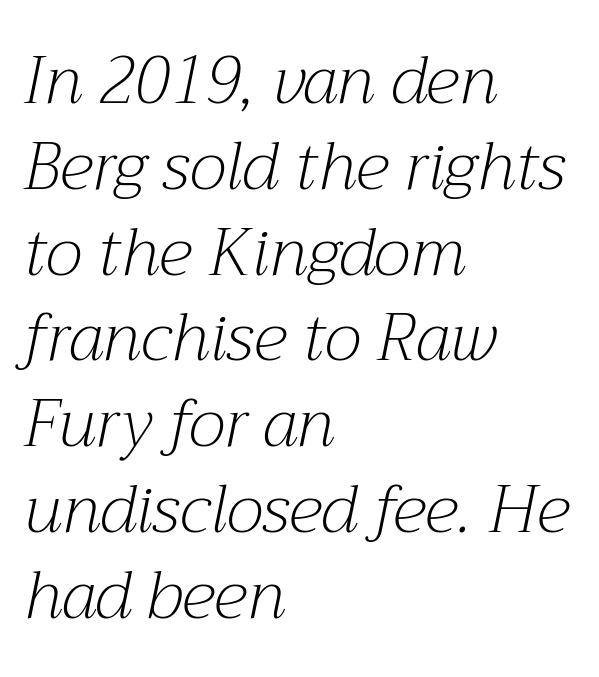
The letters advance in unequal steps, a hallmark of proportional type. Inter-character spacing is left at the font's built-in metrics. Unbolded letterforms with no extra heft. Check the space under the baseline: it is left empty. Summary of vertical rhythm: regular, with standard interline spacing. Reading down the block, your eye returns to a fixed left position each line.
